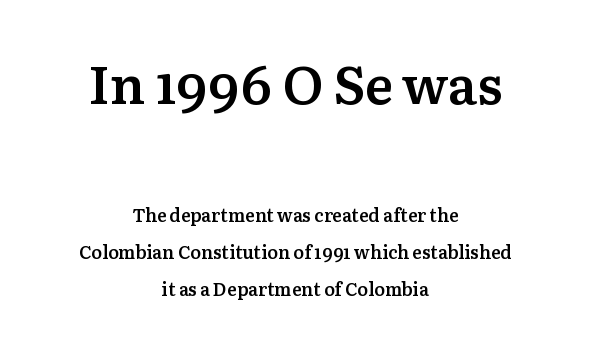
The image shows 53 px semibold serif type, upright; set centered, loose line spacing (2.05x), normal letter spacing, not underlined; the first (top) block is 2.94x larger; medium stroke contrast and a medium x-height.
